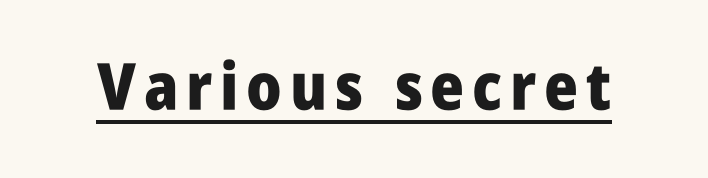
Q: Is the text bold? A: Yes.
Q: Is the text italic (slanted)? A: No, it is upright.
Q: Is the typeface a serif or a sans-serif typeface? A: Sans-serif.
Q: Is the text underlined? A: Yes.
Q: Width (condensed, normal, or wide)? A: Condensed.
Q: Stroke contrast? A: Low.
Q: x-height? A: Large.
Q: Monospaced? A: No.
